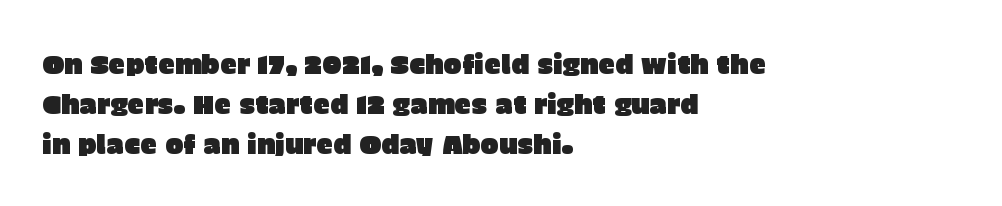
The image shows 27 px text type, upright; set left-aligned, normal line spacing (1.48x), normal letter spacing, not underlined.
